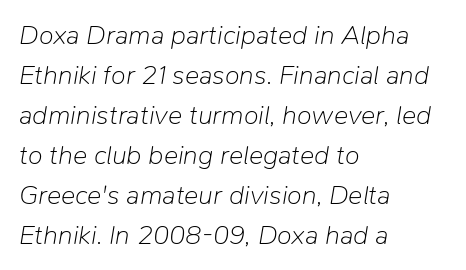
The passage shown has conventional tracking throughout. The ragged edge is on the right, which tells us the setting is flush left. A typesetter would mark this as italic. The lines sit at an ordinary, default distance from one another.
